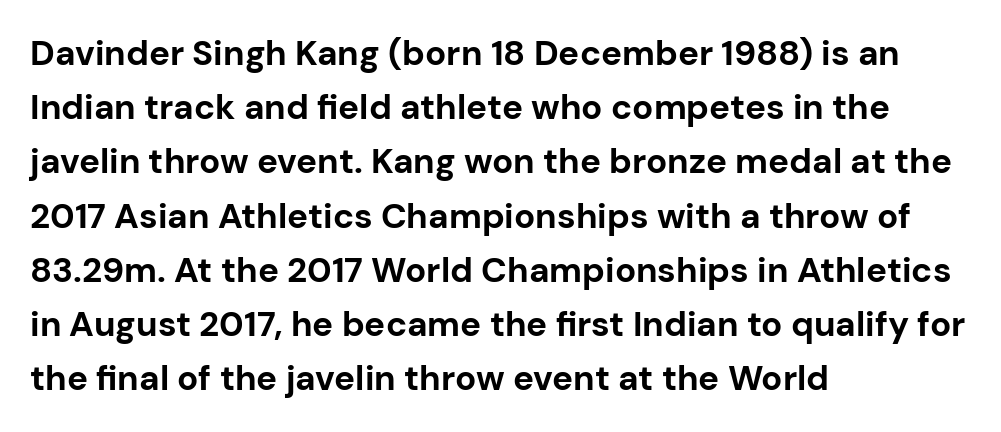
Q: Is the text bold? A: Yes.
Q: Is the text italic (slanted)? A: No, it is upright.
Q: Is the typeface a serif or a sans-serif typeface? A: Sans-serif.
Q: Is the text underlined? A: No.
Q: How is the paragraph aligned? A: Left-aligned.
Q: Is the spacing between letters normal or unusually wide? A: Normal.
Q: Is the spacing between lines tight, normal or loose? A: Normal.
Q: Width (condensed, normal, or wide)? A: Normal.
Q: Stroke contrast? A: Low.
Q: x-height? A: Medium.
Q: Monospaced? A: No.
